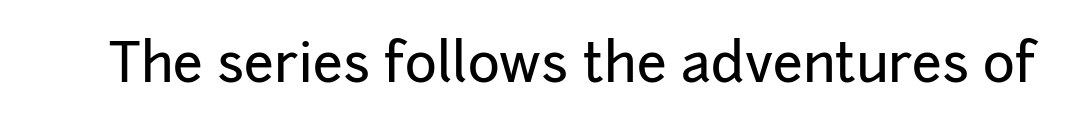
The image shows 54 px sans-serif type, upright; set normal letter spacing, not underlined; low stroke contrast and a medium x-height.
